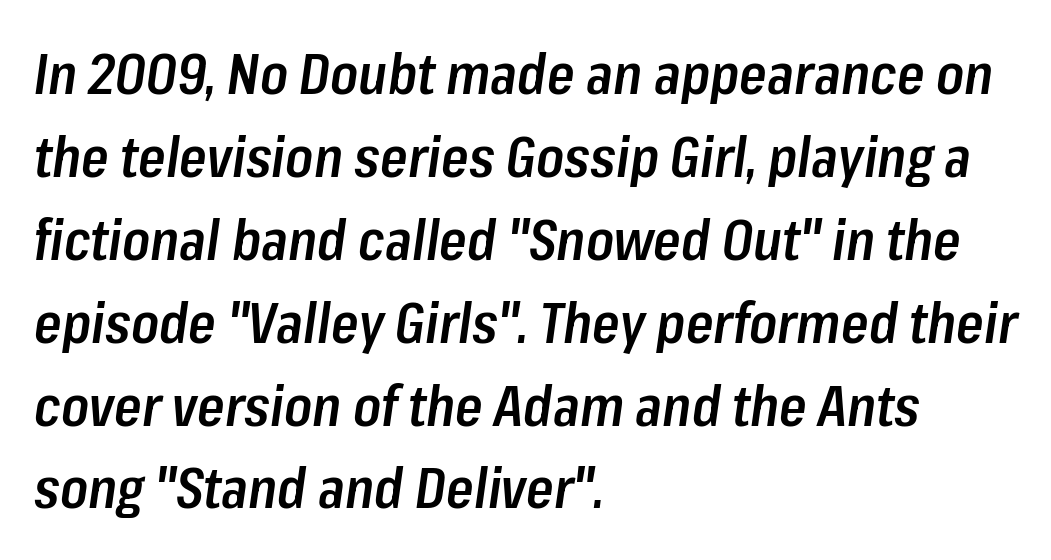
The image shows 56 px semibold, condensed type, italic (leaning right); set left-aligned, normal line spacing (1.48x), normal letter spacing, not underlined; low stroke contrast and a medium x-height.
